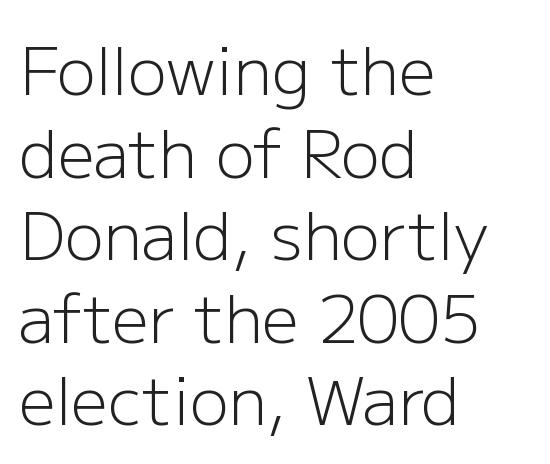
Does the leading feel generous? No, just average. Is this a heavy cut? Hardly; it is regular or lighter. In CSS terms this would be text-align: left. Here the designer chose a conventional face with non-uniform glyph widths.
